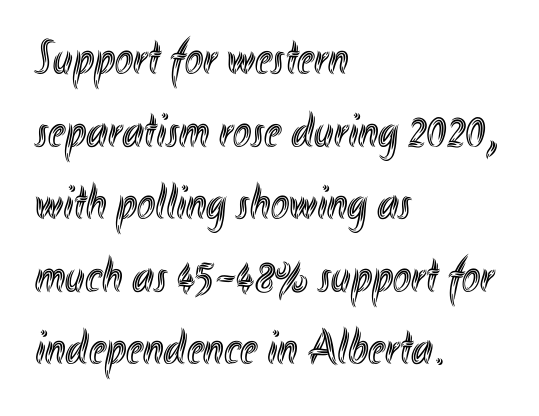
Q: Is the text italic (slanted)? A: Yes.
Q: Is the text underlined? A: No.
Q: How is the paragraph aligned? A: Left-aligned.
Q: Is the spacing between letters normal or unusually wide? A: Normal.
Q: Is the spacing between lines tight, normal or loose? A: Normal.
Q: Width (condensed, normal, or wide)? A: Condensed.
Q: x-height? A: Small.
Q: Monospaced? A: No.
